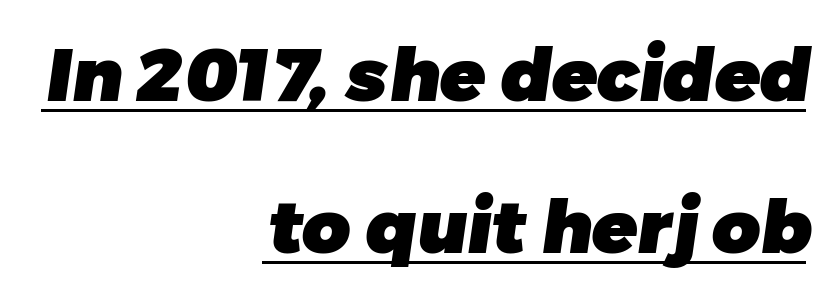
The passage shown is typed in a proportional face where columns would drift. Classification — sans serif. Leading is clearly above the norm, producing a sparse column. The compositor pushed each line to the right boundary.
